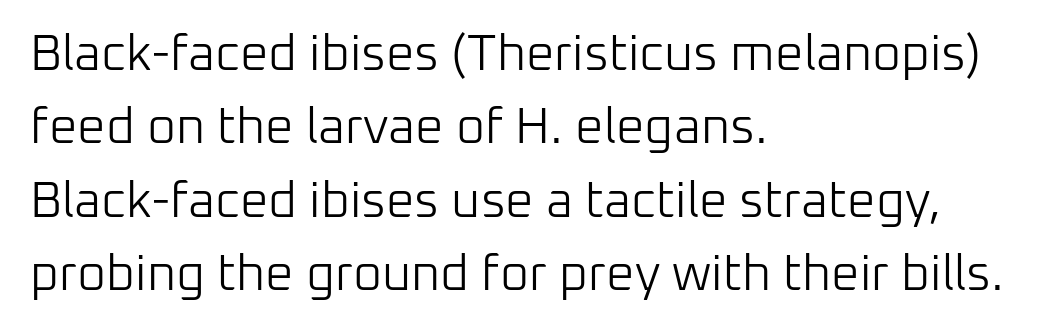
Q: Is the text bold? A: No.
Q: Is the text italic (slanted)? A: No, it is upright.
Q: Is the typeface a serif or a sans-serif typeface? A: Sans-serif.
Q: Is the text underlined? A: No.
Q: How is the paragraph aligned? A: Left-aligned.
Q: Is the spacing between letters normal or unusually wide? A: Normal.
Q: Is the spacing between lines tight, normal or loose? A: Normal.
Q: Width (condensed, normal, or wide)? A: Normal.
Q: Stroke contrast? A: Low.
Q: x-height? A: Medium.
Q: Monospaced? A: No.
